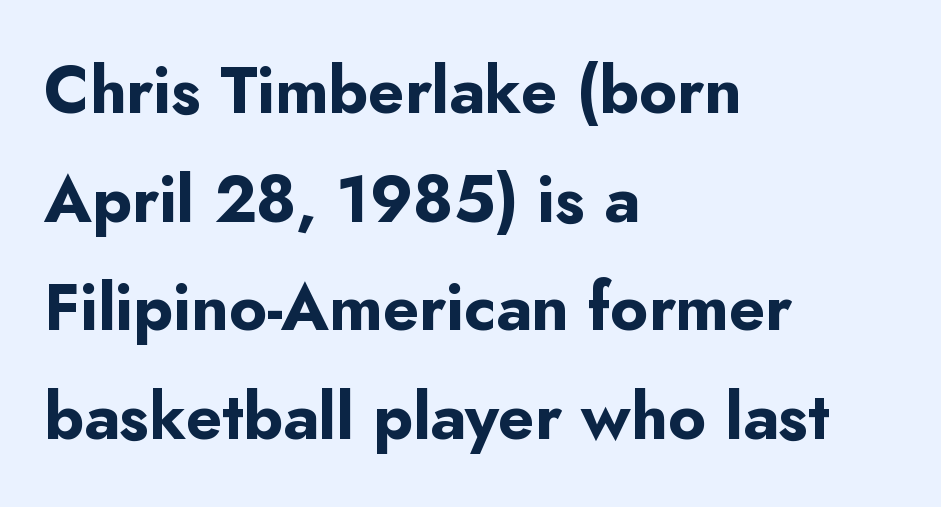
{"serif": "no", "italic": "no", "bold": "yes", "weight": "bold", "width": "normal", "stroke_contrast": "low", "x_height": "small", "monospaced": "no", "underline": "no", "align": "left", "line_spacing": "normal", "line_spacing_ratio": 1.67, "letter_spacing": "normal", "letter_spacing_em": 0.0, "glyph_px": 65}
